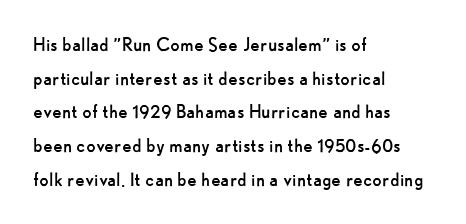
Unbolded letterforms with no extra heft. The letterforms sit shoulder to shoulder at normal distance. Line spacing here is normal. Glance below the letters and you will spot only blank space. Visually the block forms a straight wall on the left and a jagged coastline on the right.
